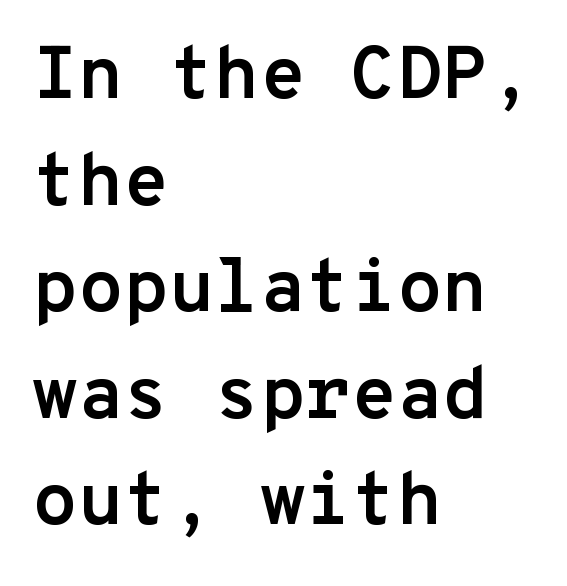
{"serif": "no", "italic": "no", "bold": "yes", "weight": "semibold", "width": "normal", "stroke_contrast": "low", "x_height": "medium", "monospaced": "yes", "underline": "no", "align": "left", "line_spacing": "normal", "line_spacing_ratio": 1.44, "letter_spacing": "normal", "letter_spacing_em": 0.0, "glyph_px": 74}
